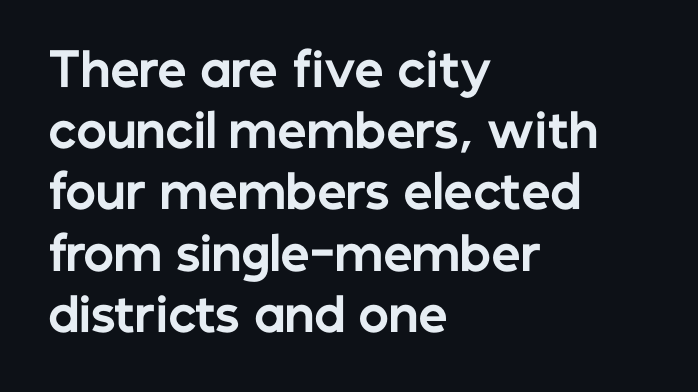
Examine the stroke ends and you'll find no serifs. Designer's note — italics off, roman on. Each row of text sits above clean, open space. The rendering uses a moderate line-height, typical for paragraphs. Is this a fixed-width face? No — the glyphs have proportional, varying widths.
